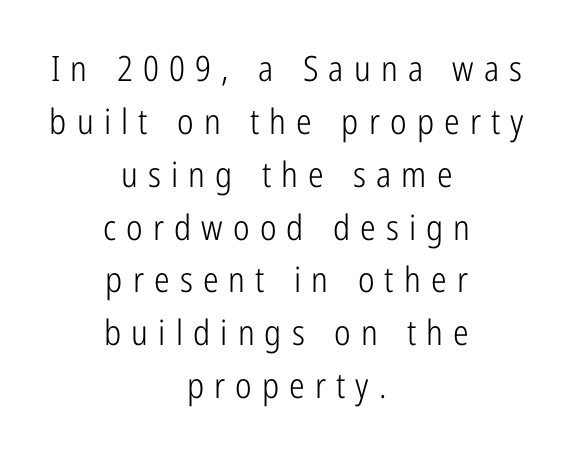
The image shows 35 px light, condensed sans-serif type, upright; set centered, normal line spacing (1.51x), unusually wide letter spacing (+0.29 em), not underlined; low stroke contrast and a medium x-height.
